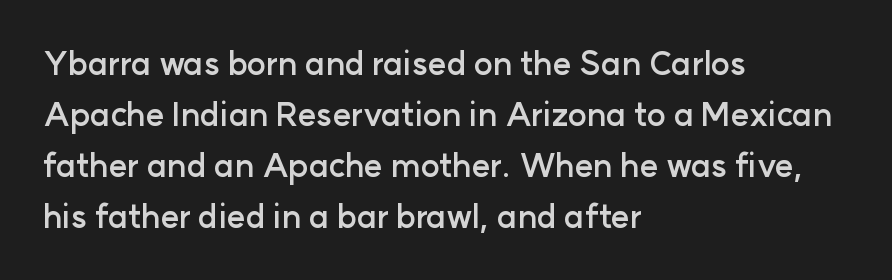
The image shows 32 px semibold sans-serif type, upright; set left-aligned, normal line spacing (1.59x), normal letter spacing, not underlined; low stroke contrast and a medium x-height.
